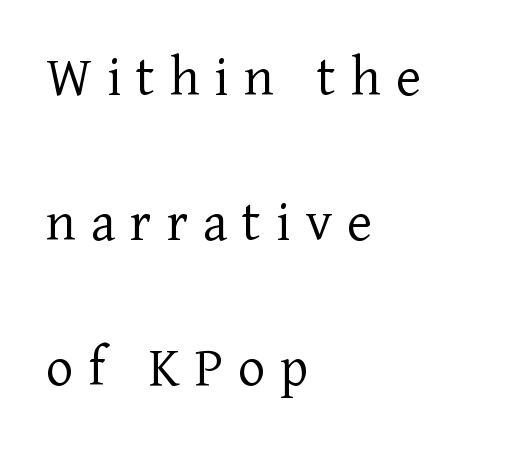
The image shows 59 px light serif type, upright; set left-aligned, loose line spacing (2.46x), unusually wide letter spacing (+0.25 em), not underlined; low stroke contrast and a medium x-height.
